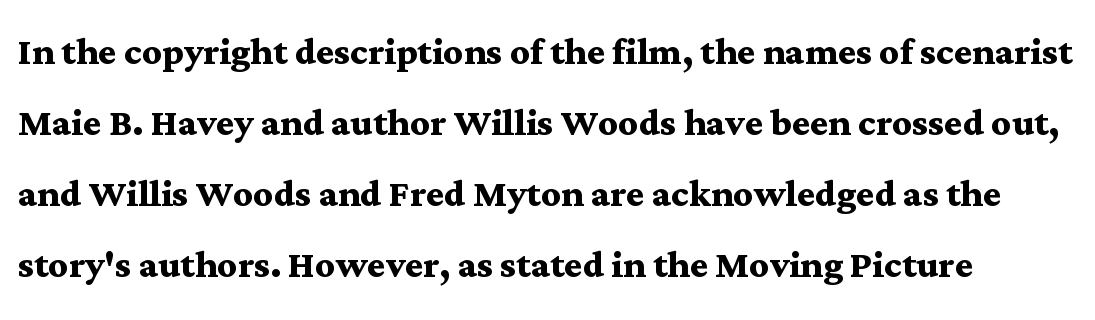
Q: Is the text bold? A: Yes.
Q: Is the text italic (slanted)? A: No, it is upright.
Q: Is the typeface a serif or a sans-serif typeface? A: Serif.
Q: Is the text underlined? A: No.
Q: Is the spacing between letters normal or unusually wide? A: Normal.
Q: Is the spacing between lines tight, normal or loose? A: Normal.
Q: Width (condensed, normal, or wide)? A: Wide.
Q: Stroke contrast? A: Medium.
Q: x-height? A: Medium.
Q: Monospaced? A: No.
